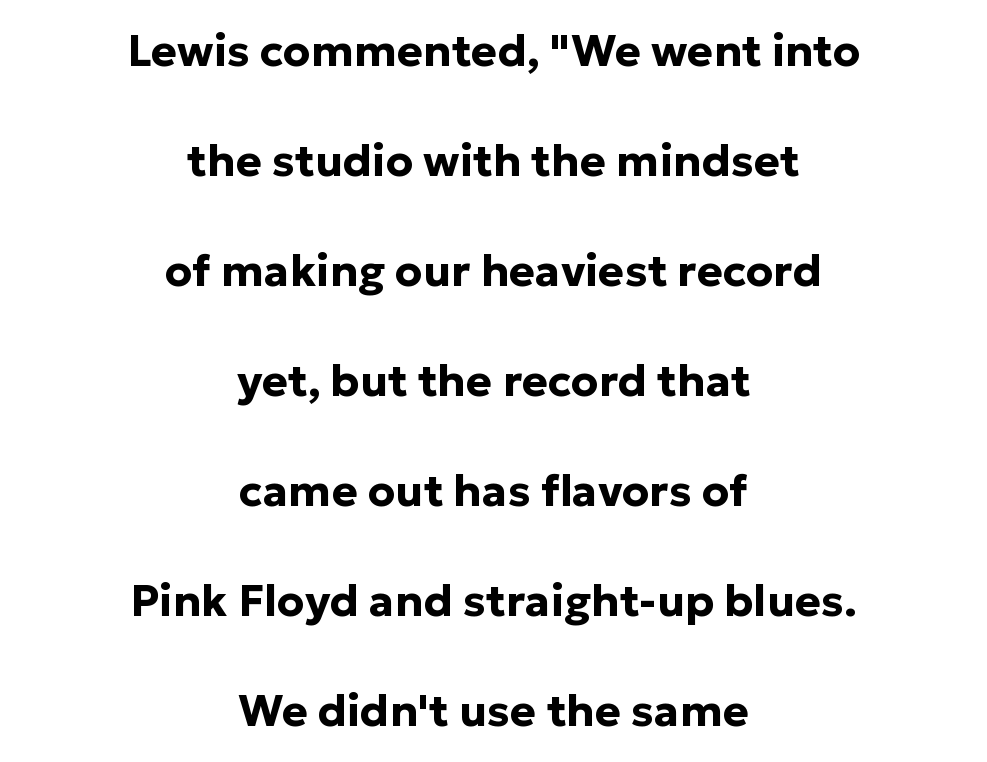
The image shows 44 px bold sans-serif type, upright; set centered, loose line spacing (2.5x), normal letter spacing, not underlined; low stroke contrast and a medium x-height.
